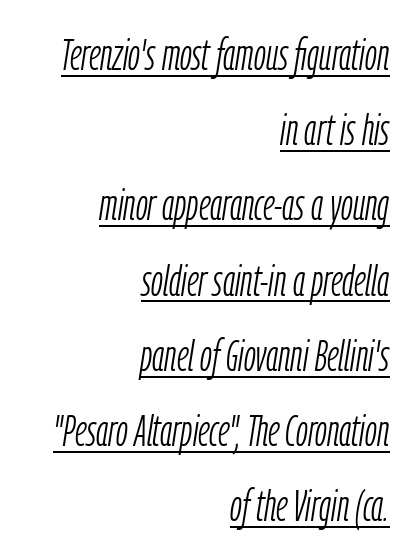
{"italic": "yes", "lean": "right", "slant_degrees": 9, "bold": "no", "weight": "light", "width": "condensed", "stroke_contrast": "low", "x_height": "medium", "monospaced": "no", "underline": "yes", "align": "right", "line_spacing_ratio": 1.75, "letter_spacing": "normal", "letter_spacing_em": 0.0, "glyph_px": 43}
